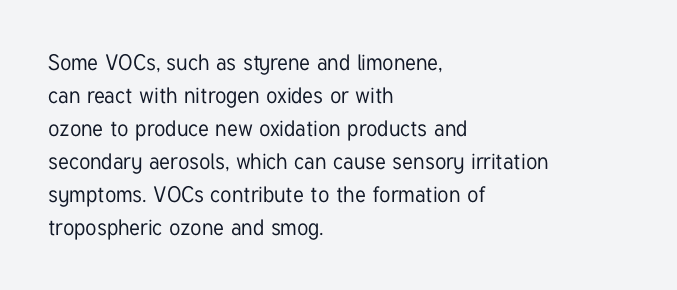
The image shows 22 px text type, upright; set left-aligned, normal line spacing (1.5x), normal letter spacing, not underlined.
